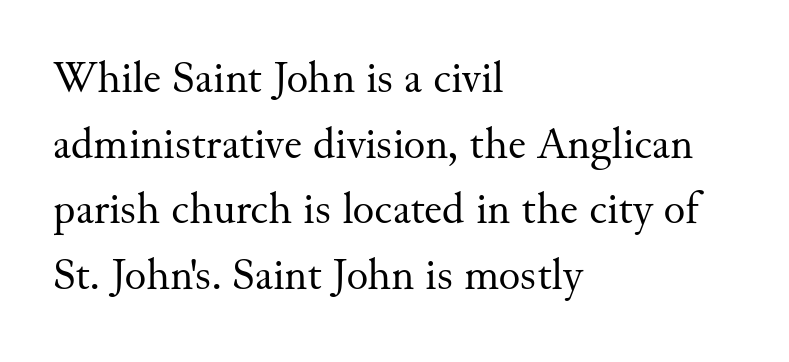
The image shows 45 px regular-weight serif type, upright; set left-aligned, normal line spacing (1.46x), normal letter spacing, not underlined; medium stroke contrast and a small x-height.
